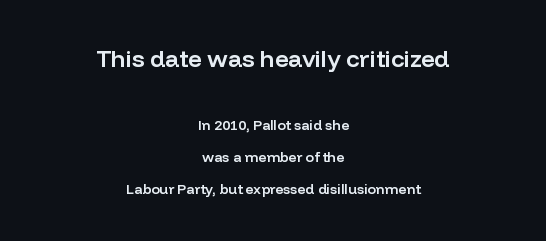
Only glyphs here, with clear space below each row. The face used here is a semibold: visibly heavier than regular, lighter than bold. The line-height multiplier appears high, well above default. A typesetter would mark this as roman, not italic. Top chunk: large. Bottom chunk: small.
